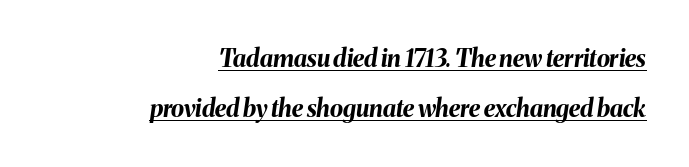
Words appear dense and cohesive because spacing is normal. Underlined type. Leading: increased. Stroke thickness is high; the sample reads as a true bold. Rendered with sloped, italic letterforms.
